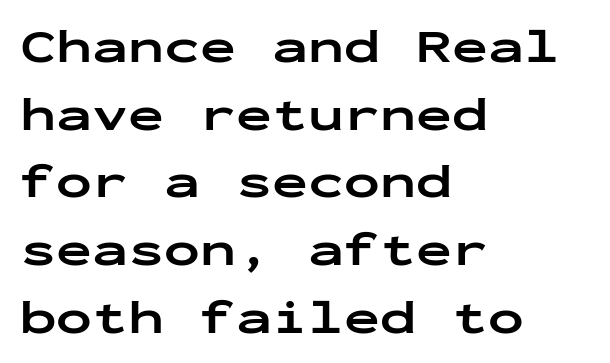
These lines are set flush left with a ragged right edge. Decoration check: the copy has no underline. These words are printed bold, with thick strokes throughout. A typesetter would call this leading conventional body-copy spacing.
